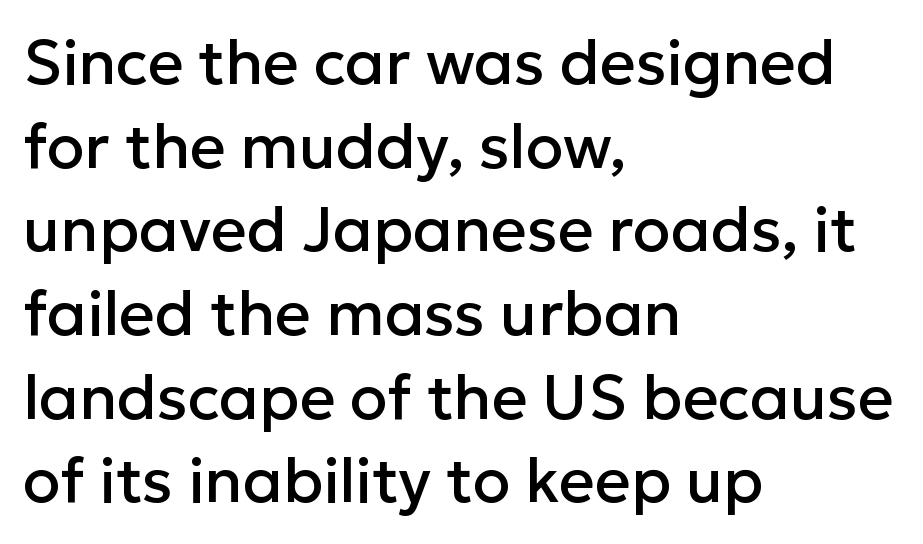
The image shows 62 px sans-serif type, upright; set left-aligned, normal line spacing (1.35x), normal letter spacing, not underlined; low stroke contrast and a medium x-height.
